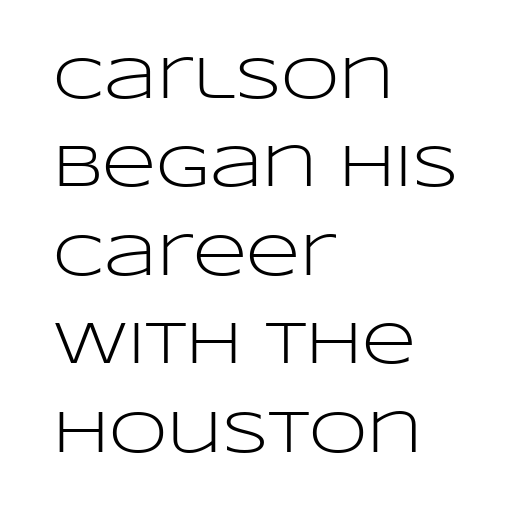
Q: Is the text bold? A: No.
Q: Is the text italic (slanted)? A: No, it is upright.
Q: Is the typeface a serif or a sans-serif typeface? A: Sans-serif.
Q: Is the text underlined? A: No.
Q: How is the paragraph aligned? A: Left-aligned.
Q: Is the spacing between letters normal or unusually wide? A: Normal.
Q: Is the spacing between lines tight, normal or loose? A: Normal.
Q: Width (condensed, normal, or wide)? A: Wide.
Q: Stroke contrast? A: Low.
Q: x-height? A: Large.
Q: Monospaced? A: No.
